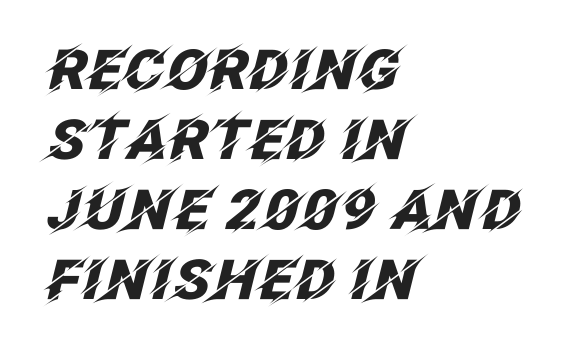
{"italic": "yes", "lean": "right", "slant_degrees": 12, "bold": "yes", "weight": "heavy", "width": "normal", "stroke_contrast": "low", "x_height": "large", "monospaced": "no", "underline": "no", "align": "left", "line_spacing": "normal", "line_spacing_ratio": 1.27, "letter_spacing": "normal", "letter_spacing_em": 0.0, "glyph_px": 55}
